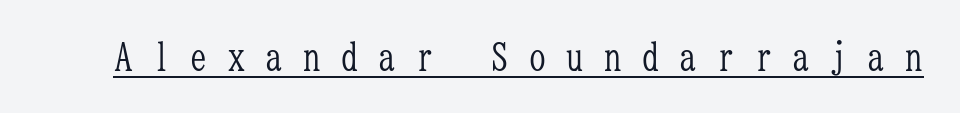
Someone cranked the tracking dial way up on this one. The letters carry serifs — small finishing strokes at the ends of their stems. Compared with undecorated copy, this sample adds a rule below the words. Here the designer chose a console-style face with uniform glyph widths. The typography opts for an upright posture over an oblique one. Heft: none added — not bold.
